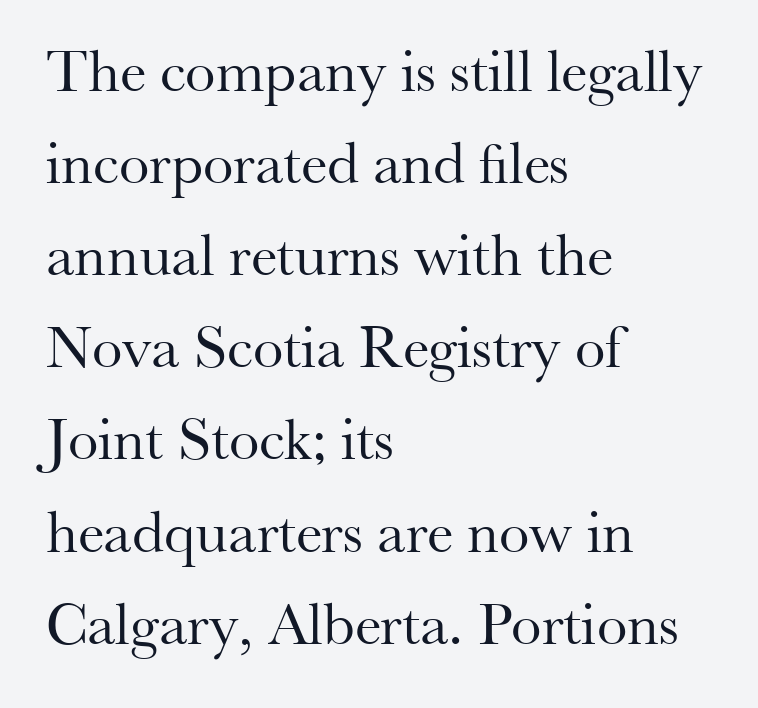
Q: Is the text bold? A: No.
Q: Is the text italic (slanted)? A: No, it is upright.
Q: Is the typeface a serif or a sans-serif typeface? A: Serif.
Q: Is the text underlined? A: No.
Q: How is the paragraph aligned? A: Left-aligned.
Q: Is the spacing between letters normal or unusually wide? A: Normal.
Q: Is the spacing between lines tight, normal or loose? A: Normal.
Q: Width (condensed, normal, or wide)? A: Normal.
Q: Stroke contrast? A: Medium.
Q: x-height? A: Small.
Q: Monospaced? A: No.
